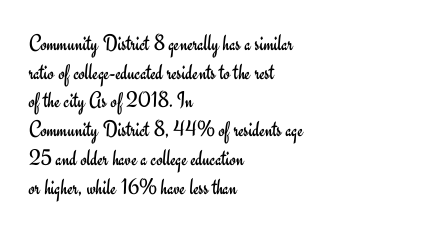
Q: Is the text bold? A: No.
Q: Is the text italic (slanted)? A: Yes.
Q: Is the text underlined? A: No.
Q: How is the paragraph aligned? A: Left-aligned.
Q: Is the spacing between letters normal or unusually wide? A: Normal.
Q: Is the spacing between lines tight, normal or loose? A: Normal.
